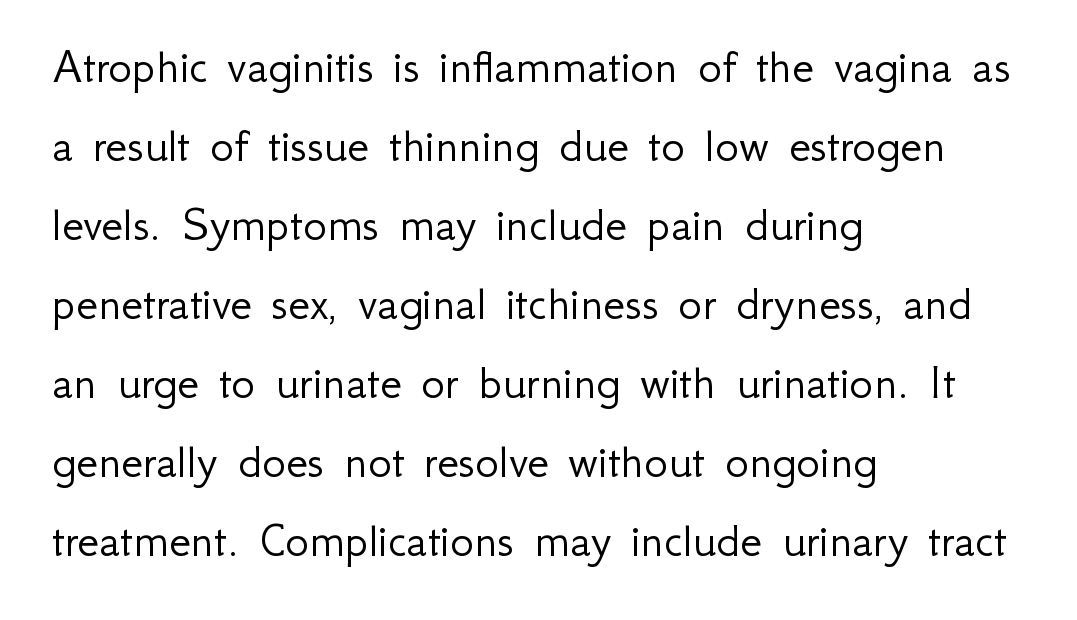
Unbolded letterforms with no extra heft. Here the designer chose a conventional face with non-uniform glyph widths. The words here are not underlined. Where is the straight margin? On the left. The line texture is even and compact thanks to regular tracking. You can tell it's not italic because the verticals are truly vertical.
